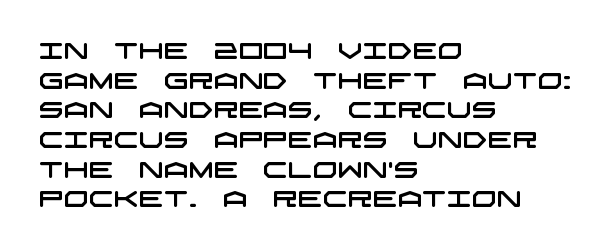
The image shows 22 px text type; set left-aligned, normal line spacing (1.35x), normal letter spacing, not underlined.
